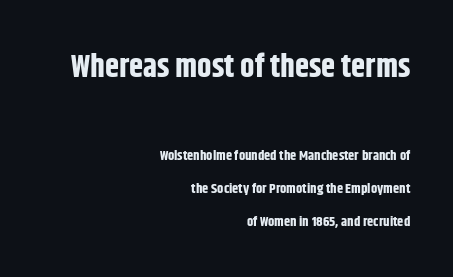
{"serif": "no", "italic": "no", "bold": "yes", "weight": "bold", "width": "condensed", "stroke_contrast": "low", "x_height": "large", "monospaced": "no", "underline": "no", "align": "right", "line_spacing": "loose", "line_spacing_ratio": 2.38, "letter_spacing": "normal", "letter_spacing_em": 0.0, "larger_block": "first", "size_ratio": 2.29, "glyph_px": 32}
